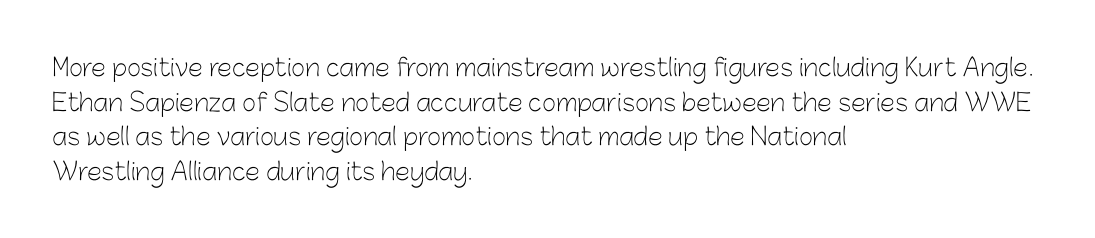
Q: Is the text bold? A: No.
Q: Is the text italic (slanted)? A: No, it is upright.
Q: Is the text underlined? A: No.
Q: How is the paragraph aligned? A: Left-aligned.
Q: Is the spacing between letters normal or unusually wide? A: Normal.
Q: Is the spacing between lines tight, normal or loose? A: Normal.
